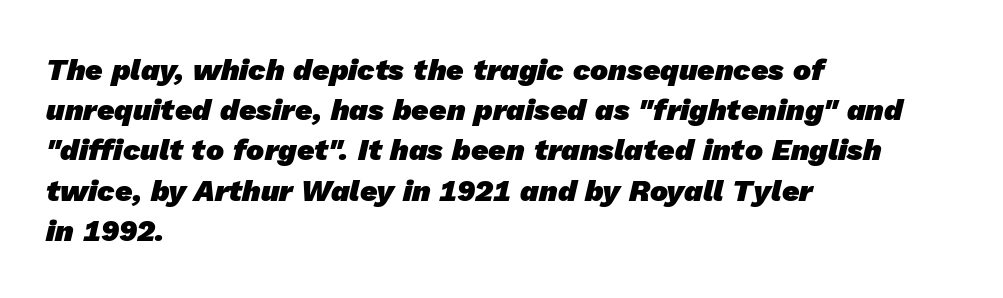
The rendering uses natural spacing where letterforms have individual widths. Does the copy run flush right? No — it runs flush left. Reading down the column, the eye jumps a familiar distance to each next line. Stroke thickness is high; the sample reads as a true bold.
